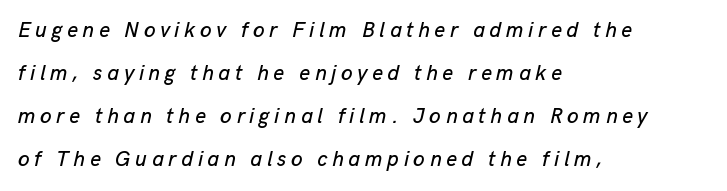
The lettering tilts uniformly, giving the passage an italic look. Casual observation: everything's shoved over to the left. The strip under each line holds only bare page. One glance says open: line gaps are wider than usual. The line texture is sparse and dotted thanks to wide tracking.
